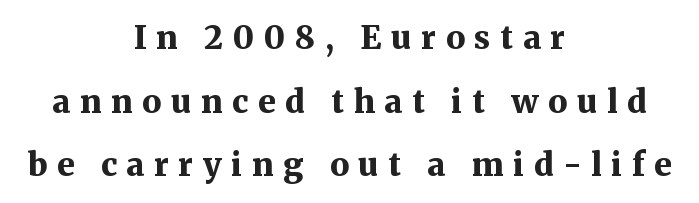
{"serif": "yes", "italic": "no", "bold": "yes", "weight": "bold", "width": "normal", "stroke_contrast": "medium", "x_height": "medium", "monospaced": "no", "underline": "no", "align": "center", "line_spacing": "loose", "line_spacing_ratio": 1.99, "letter_spacing": "wide", "letter_spacing_em": 0.3, "glyph_px": 32}
